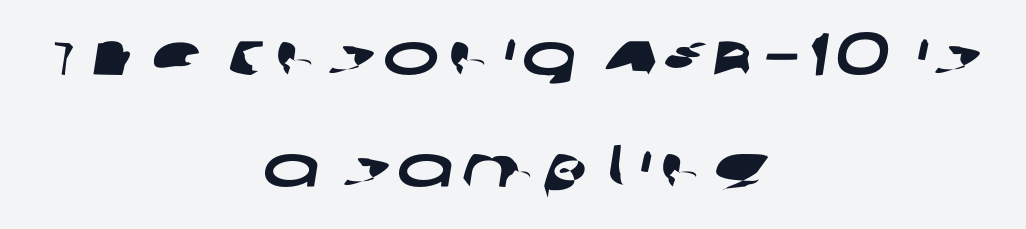
{"serif": "no", "width": "wide", "stroke_contrast": "low", "x_height": "large", "monospaced": "no", "underline": "no", "align": "center", "line_spacing_ratio": 1.86, "glyph_px": 60}
